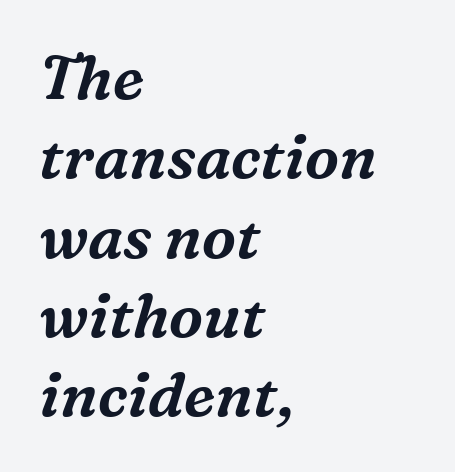
Q: Is the text italic (slanted)? A: Yes, it leans right by about 16 degrees.
Q: Is the typeface a serif or a sans-serif typeface? A: Serif.
Q: Is the text underlined? A: No.
Q: How is the paragraph aligned? A: Left-aligned.
Q: Is the spacing between letters normal or unusually wide? A: Normal.
Q: Is the spacing between lines tight, normal or loose? A: Normal.
Q: Width (condensed, normal, or wide)? A: Normal.
Q: Stroke contrast? A: Medium.
Q: x-height? A: Medium.
Q: Monospaced? A: No.
